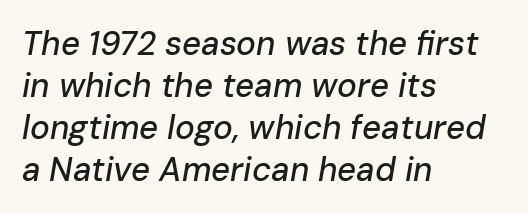
Q: Is the text italic (slanted)? A: Yes, it leans right by about 10 degrees.
Q: Is the text underlined? A: No.
Q: How is the paragraph aligned? A: Left-aligned.
Q: Is the spacing between letters normal or unusually wide? A: Normal.
Q: Is the spacing between lines tight, normal or loose? A: Normal.
Q: Width (condensed, normal, or wide)? A: Normal.
Q: Stroke contrast? A: Low.
Q: x-height? A: Medium.
Q: Monospaced? A: No.
